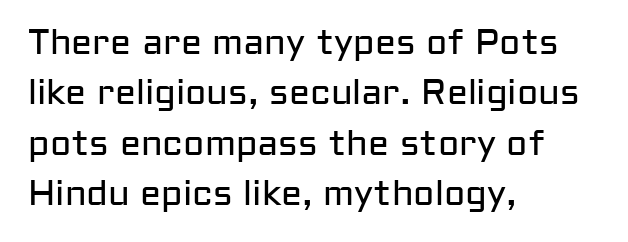
The image shows 35 px regular-weight sans-serif type, upright; set left-aligned, normal line spacing (1.44x), normal letter spacing, not underlined; low stroke contrast and a medium x-height.
